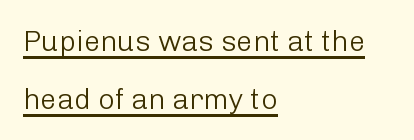
The image shows 29 px light sans-serif type, upright; set left-aligned, loose line spacing (2.0x), normal letter spacing, underlined; low stroke contrast and a medium x-height.
